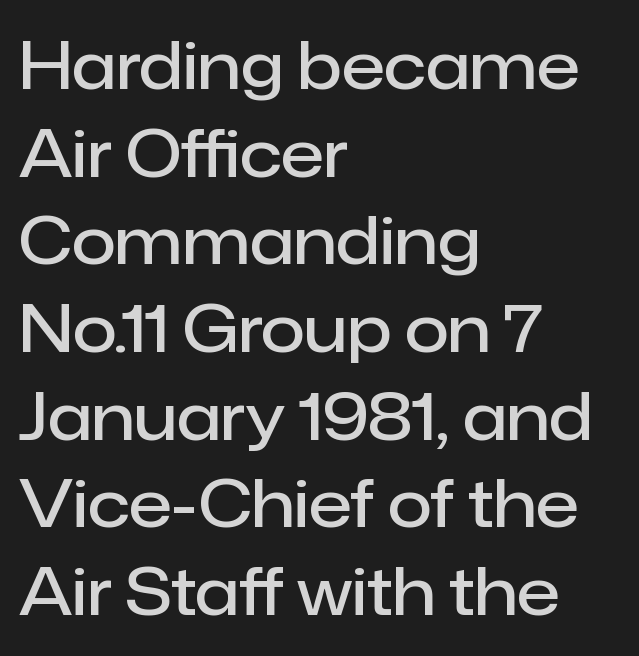
Q: Is the text bold? A: Semi-bold.
Q: Is the text italic (slanted)? A: No, it is upright.
Q: Is the typeface a serif or a sans-serif typeface? A: Sans-serif.
Q: Is the text underlined? A: No.
Q: How is the paragraph aligned? A: Left-aligned.
Q: Is the spacing between letters normal or unusually wide? A: Normal.
Q: Is the spacing between lines tight, normal or loose? A: Normal.
Q: Width (condensed, normal, or wide)? A: Normal.
Q: Stroke contrast? A: Low.
Q: x-height? A: Medium.
Q: Monospaced? A: No.
